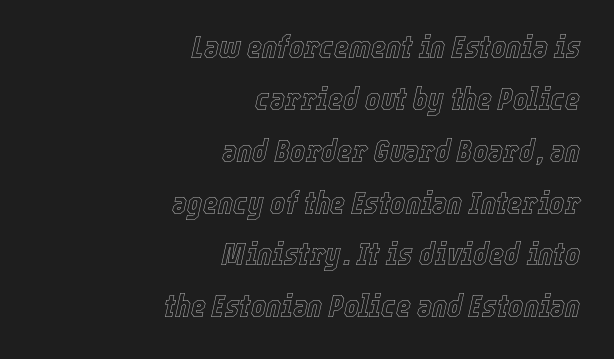
Would a proofreader flag this as italicized? Yes. No word sits above an underline. Character widths vary here, with narrow letters taking less room than wide ones. Horizontally, the lines are justified to the trailing edge only. The leading is moderate, giving the passage an even texture.
